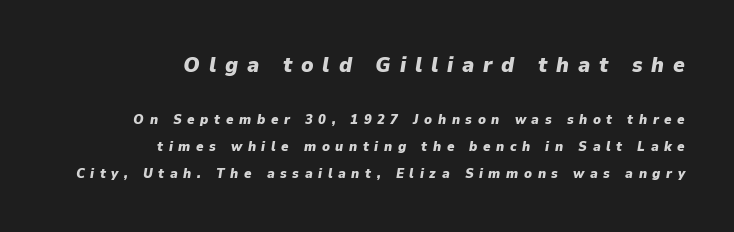
The image shows 22 px bold type, italic (leaning right); set right-aligned, loose line spacing (1.92x), unusually wide letter spacing (+0.4 em), not underlined; the first (top) block is 1.57x larger.
